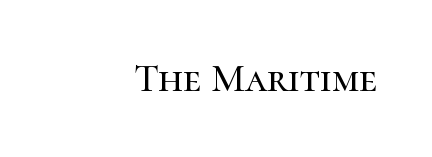
Short note: letters normally spaced. The passage shown is typed in a proportional face where columns would drift. Check where the strokes stop: tiny serifs finish them off. Italic? Not at all — the glyphs are vertical.
